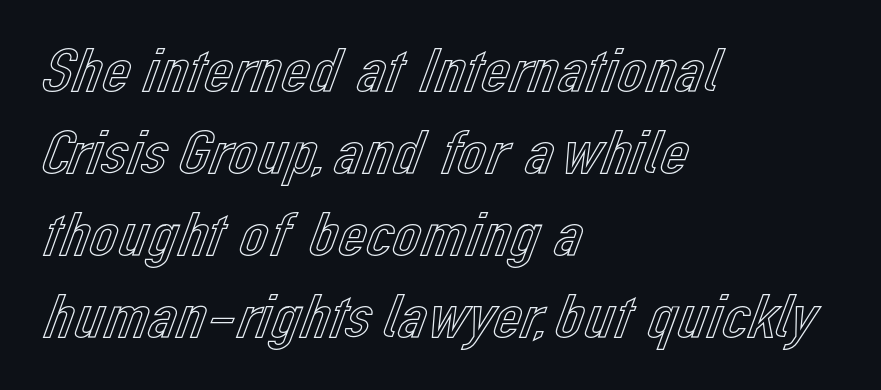
{"width": "normal", "x_height": "medium", "monospaced": "no", "underline": "no", "align": "left", "line_spacing": "normal", "line_spacing_ratio": 1.3, "letter_spacing": "normal", "letter_spacing_em": 0.0, "glyph_px": 63}
